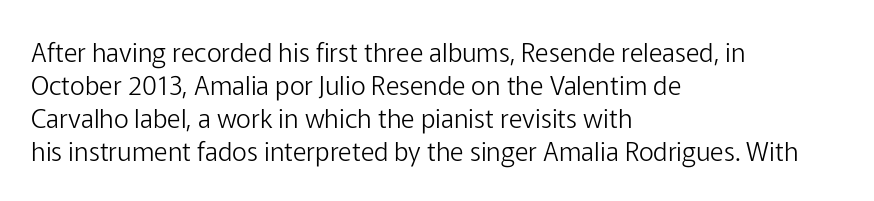
The image shows 26 px text type, upright; set left-aligned, normal line spacing (1.27x), normal letter spacing, not underlined.
